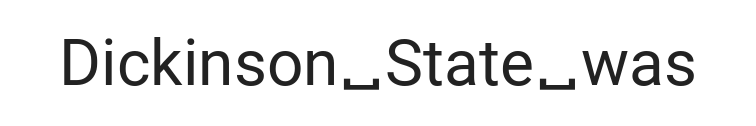
{"serif": "no", "italic": "no", "bold": "no", "weight": "regular", "width": "normal", "stroke_contrast": "low", "x_height": "medium", "monospaced": "no", "underline": "no", "letter_spacing": "normal", "letter_spacing_em": 0.0, "glyph_px": 64}
